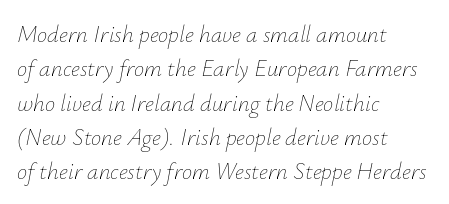
Q: Is the text bold? A: No.
Q: Is the text italic (slanted)? A: Yes, it leans right by about 12 degrees.
Q: Is the text underlined? A: No.
Q: How is the paragraph aligned? A: Left-aligned.
Q: Is the spacing between letters normal or unusually wide? A: Normal.
Q: Is the spacing between lines tight, normal or loose? A: Normal.
